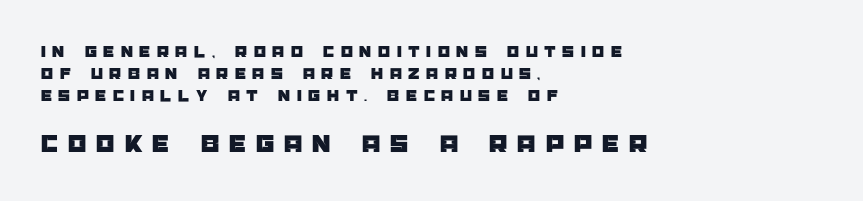
{"italic": "no", "underline": "no", "align": "left", "line_spacing": "normal", "line_spacing_ratio": 1.29, "letter_spacing": "wide", "letter_spacing_em": 0.39, "larger_block": "second", "size_ratio": 1.53, "glyph_px": 26}
